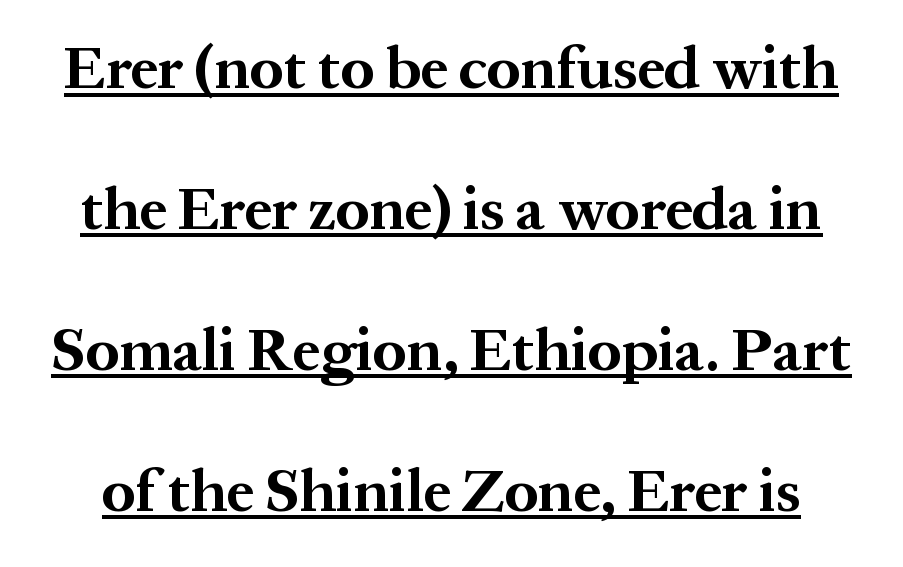
The image shows 61 px bold serif type, upright; set loose line spacing (2.31x), normal letter spacing, underlined; medium stroke contrast and a medium x-height.
